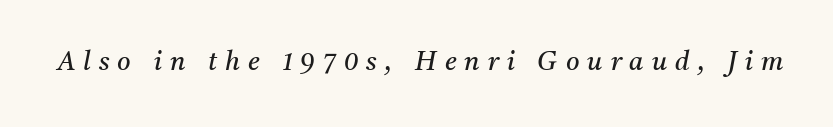
The image shows 26 px text type, italic (leaning right); set unusually wide letter spacing (+0.31 em), not underlined.
